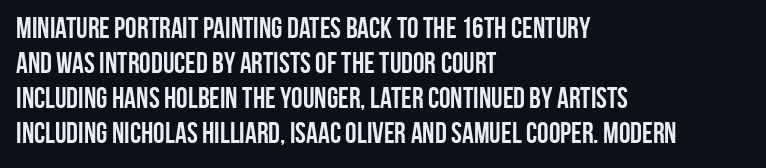
Proportional: the letters do not fall into vertical columns. The baseline area is clear. Plenty of ink on the page — the face is bold. This rendering uses left alignment, leaving the right contour irregular.
